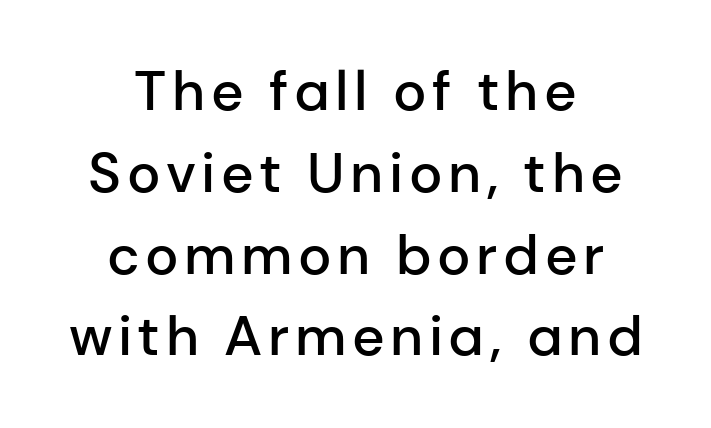
{"serif": "no", "italic": "no", "bold": "semi", "weight": "semibold", "width": "normal", "stroke_contrast": "low", "x_height": "medium", "monospaced": "no", "underline": "no", "align": "center", "line_spacing": "normal", "line_spacing_ratio": 1.46, "glyph_px": 56}
